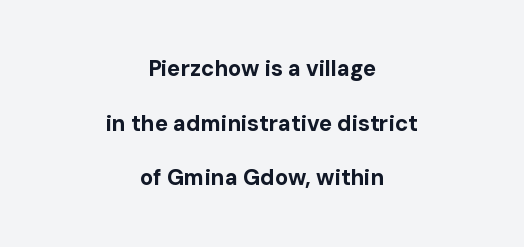
{"italic": "no", "bold": "yes", "underline": "no", "align": "center", "line_spacing": "loose", "line_spacing_ratio": 2.48, "letter_spacing": "normal", "letter_spacing_em": 0.0, "glyph_px": 22}
